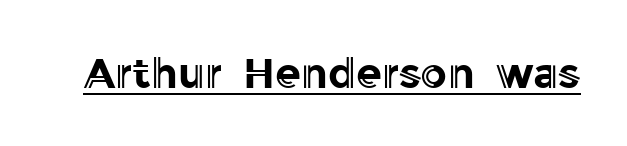
{"italic": "no", "width": "normal", "x_height": "medium", "monospaced": "no", "underline": "yes", "letter_spacing": "normal", "letter_spacing_em": 0.0, "glyph_px": 42}
